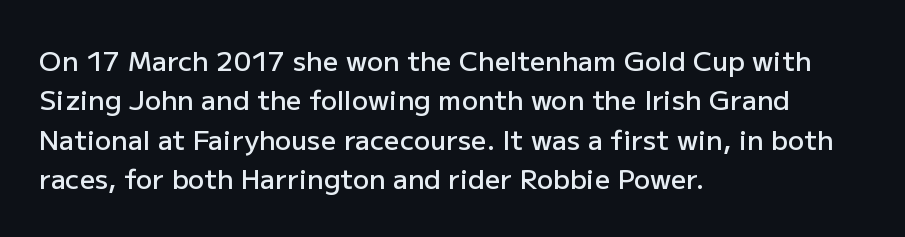
Q: Is the text bold? A: Semi-bold.
Q: Is the text italic (slanted)? A: No, it is upright.
Q: Is the text underlined? A: No.
Q: How is the paragraph aligned? A: Left-aligned.
Q: Is the spacing between letters normal or unusually wide? A: Normal.
Q: Is the spacing between lines tight, normal or loose? A: Normal.
